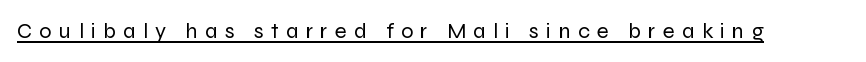
The line texture is sparse and dotted thanks to wide tracking. Vertical stems look standard width or narrower in stroke. You can tell it's not italic because the verticals are truly vertical. Underline: present.
